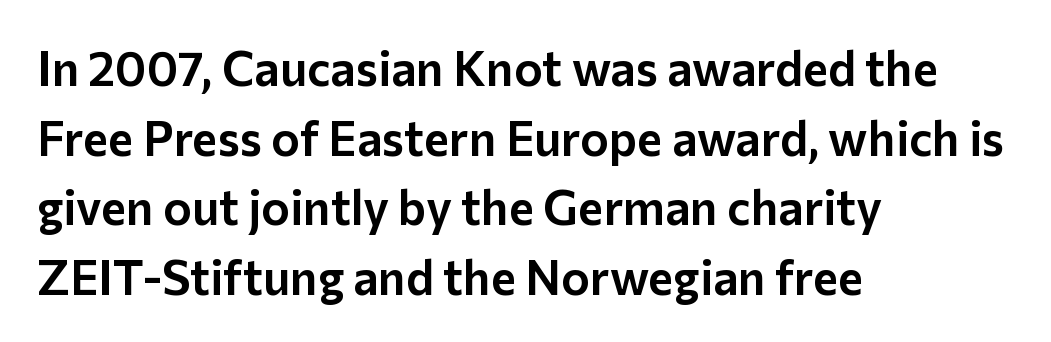
The horizontal fit of the characters is conventional and even. Think of a printed novel: that variable character pitch is what you see here. In CSS terms this would be text-align: left. The typography opts for an upright posture over an oblique one. A bare baseline throughout the passage. Notice how descenders clear the ascenders below comfortably — that's standard leading.
